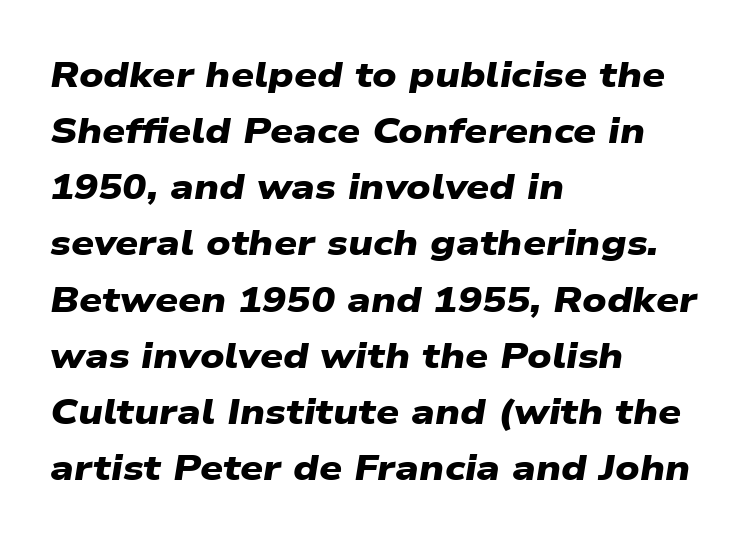
{"serif": "no", "bold": "yes", "weight": "heavy", "width": "wide", "stroke_contrast": "low", "x_height": "medium", "monospaced": "no", "underline": "no", "align": "left", "line_spacing": "normal", "line_spacing_ratio": 1.56, "letter_spacing": "normal", "letter_spacing_em": 0.0, "glyph_px": 36}
